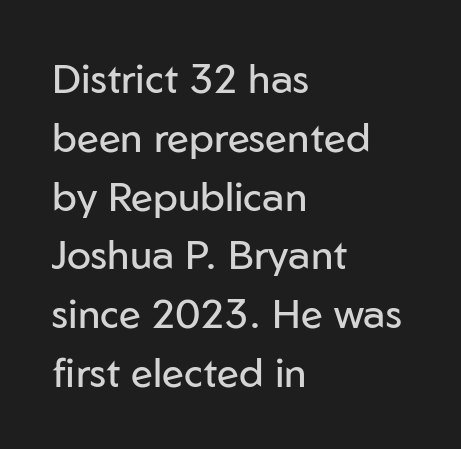
{"serif": "no", "italic": "no", "bold": "no", "weight": "regular", "width": "normal", "stroke_contrast": "low", "x_height": "medium", "monospaced": "no", "underline": "no", "align": "left", "line_spacing": "normal", "line_spacing_ratio": 1.47, "letter_spacing": "normal", "letter_spacing_em": 0.0, "glyph_px": 40}
